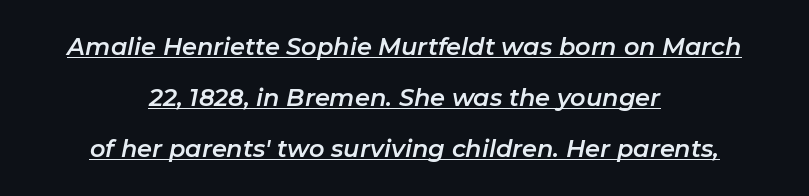
Q: Is the text italic (slanted)? A: Yes, it leans right by about 11 degrees.
Q: Is the text underlined? A: Yes.
Q: How is the paragraph aligned? A: Centered.
Q: Is the spacing between letters normal or unusually wide? A: Normal.
Q: Is the spacing between lines tight, normal or loose? A: Loose.
